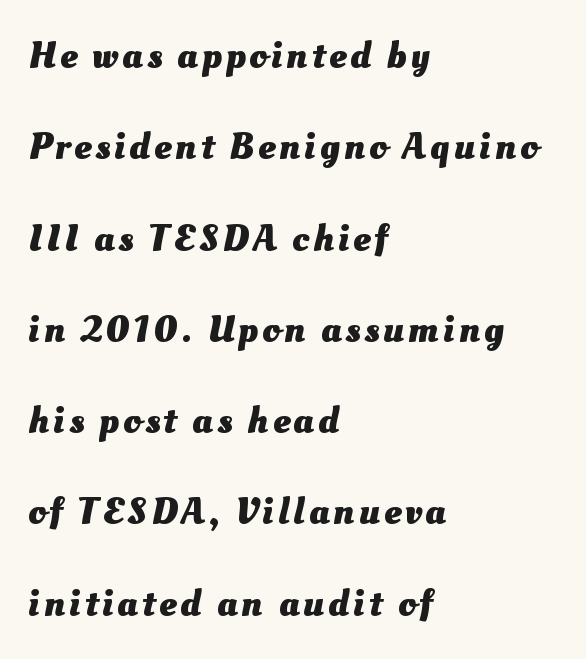
Q: Is the text bold? A: Yes.
Q: Is the text underlined? A: No.
Q: How is the paragraph aligned? A: Left-aligned.
Q: Is the spacing between lines tight, normal or loose? A: Loose.
Q: Width (condensed, normal, or wide)? A: Normal.
Q: Stroke contrast? A: Medium.
Q: x-height? A: Small.
Q: Monospaced? A: No.
